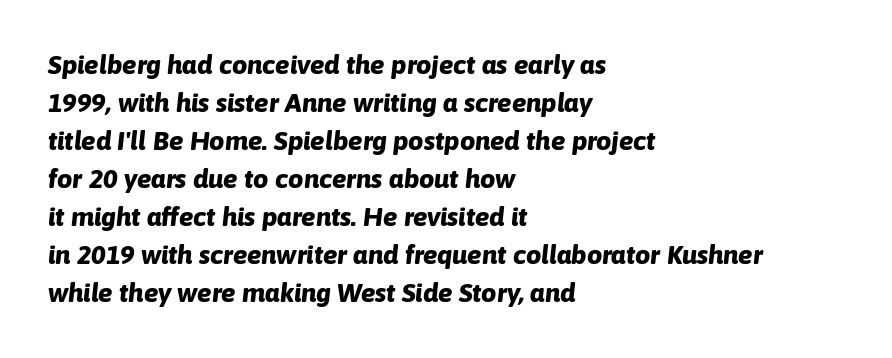
Typographic density is high because the face is bold. The gap between lines stays unmarked. Does the leading feel generous? No, just average. You could call the tracking neutral — neither tight nor loose. Is the block centered? No — it sits flush against the left margin. The passage shown leans; its letterforms are oblique.
